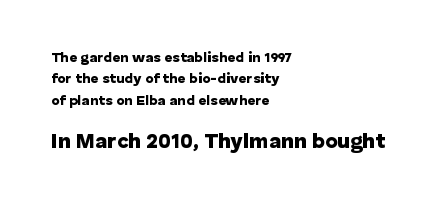
These words are printed bold, with thick strokes throughout. Leading matches the norm, producing a regular column. Quick note: underline off. Letter spacing: default. The setting favours the left margin, as ordinary paragraphs usually do.
